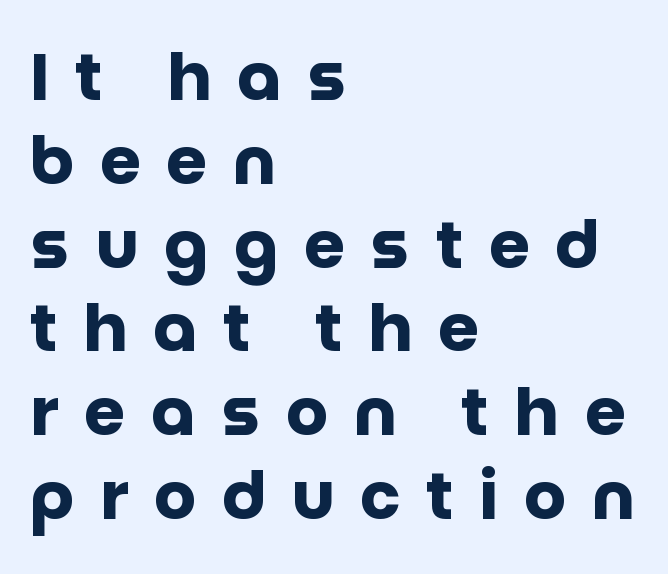
A typesetter would call this heavily tracked-out type. Font category for this specimen: sans-serif. If you measured baseline to baseline, you'd find a middling distance. Character widths vary here, with narrow letters taking less room than wide ones.
